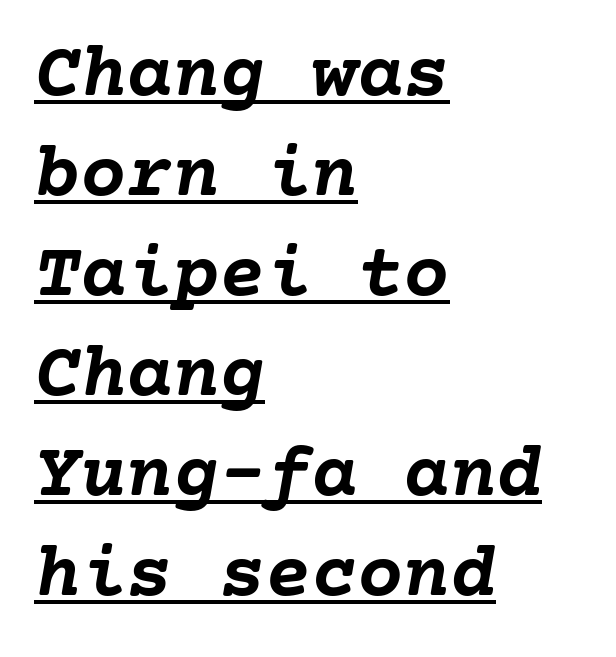
Q: Is the text bold? A: Yes.
Q: Is the text italic (slanted)? A: Yes, it leans right by about 10 degrees.
Q: Is the text underlined? A: Yes.
Q: How is the paragraph aligned? A: Left-aligned.
Q: Is the spacing between letters normal or unusually wide? A: Normal.
Q: Is the spacing between lines tight, normal or loose? A: Normal.
Q: Width (condensed, normal, or wide)? A: Normal.
Q: Stroke contrast? A: Low.
Q: x-height? A: Medium.
